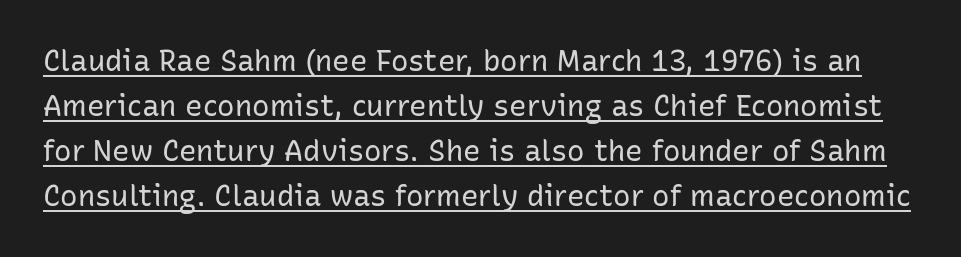
Do the letters lean? They stand straight. Notice how a bar underscores the lettering throughout. Each new line begins a customary step beneath the previous one. These lines are rendered in a variable-pitch font. Words appear dense and cohesive because spacing is normal. What kind of face is this? One without serifs — a sans.
